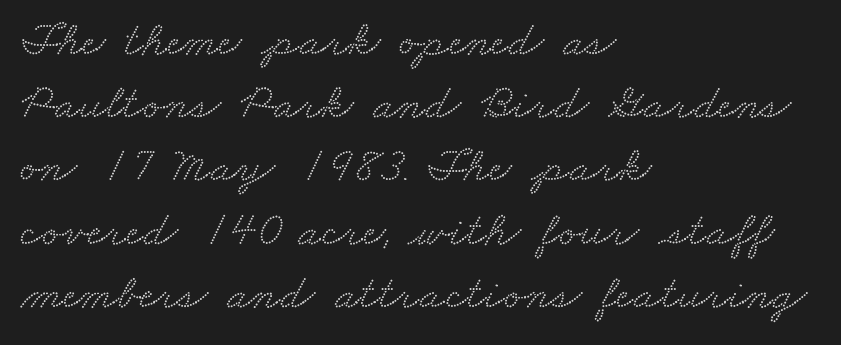
The image shows 49 px wide serif type; set left-aligned, normal line spacing (1.29x), normal letter spacing, not underlined; low stroke contrast and a small x-height.
